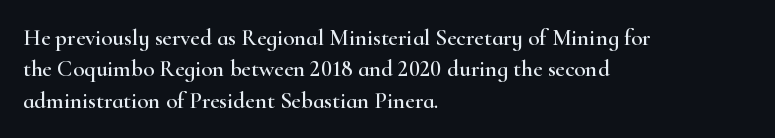
The passage shown is not underscored anywhere. The line texture is even and compact thanks to regular tracking. Nope, not italic — everything's standing straight. Each line starts at the same left margin while the right side varies. Notice how descenders clear the ascenders below comfortably — that's standard leading.
